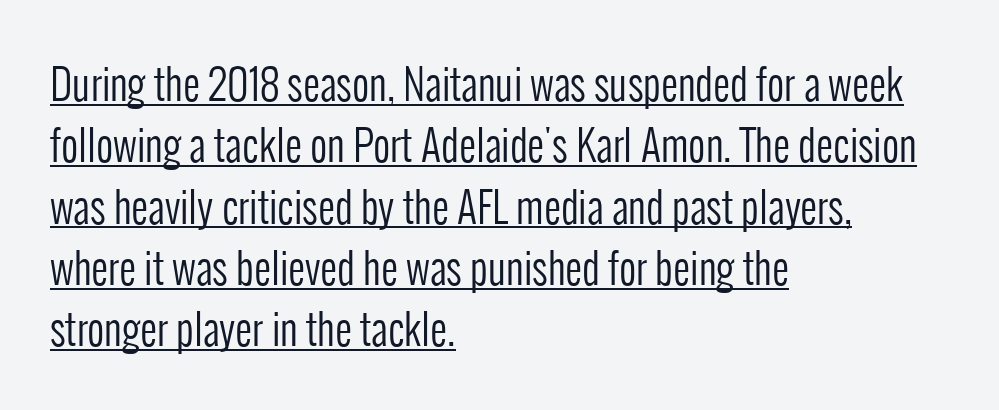
{"serif": "no", "italic": "no", "bold": "no", "weight": "regular", "width": "condensed", "stroke_contrast": "low", "x_height": "medium", "monospaced": "no", "underline": "yes", "align": "left", "line_spacing": "normal", "line_spacing_ratio": 1.46, "letter_spacing": "normal", "letter_spacing_em": 0.0, "glyph_px": 42}
